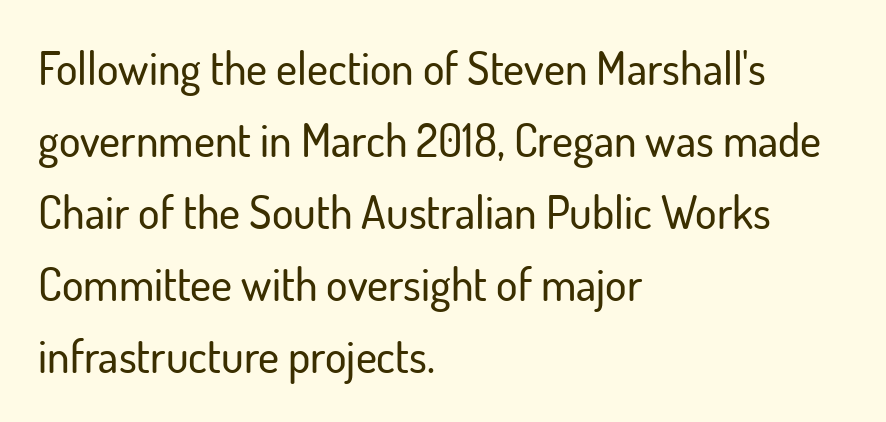
Q: Is the text italic (slanted)? A: No, it is upright.
Q: Is the typeface a serif or a sans-serif typeface? A: Sans-serif.
Q: Is the text underlined? A: No.
Q: How is the paragraph aligned? A: Left-aligned.
Q: Is the spacing between letters normal or unusually wide? A: Normal.
Q: Is the spacing between lines tight, normal or loose? A: Normal.
Q: Width (condensed, normal, or wide)? A: Normal.
Q: Stroke contrast? A: Low.
Q: x-height? A: Small.
Q: Monospaced? A: No.
